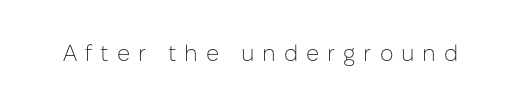
Caption: face not bold, strokes unweighted. This sample uses an upright cut, with every glyph sitting square on the baseline. Any mark beneath the type? The region is blank. This sample uses expanded letter spacing, leaving extra air between glyphs.
